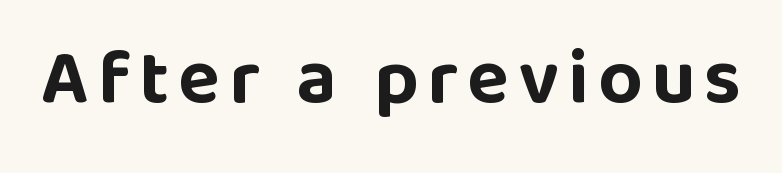
On the weight axis this lands at bold, roughly 700. You can tell from the bare stems that sans-serif type was used. Rendered with straight, roman letterforms. Glance below the letters and you will spot only blank space.
